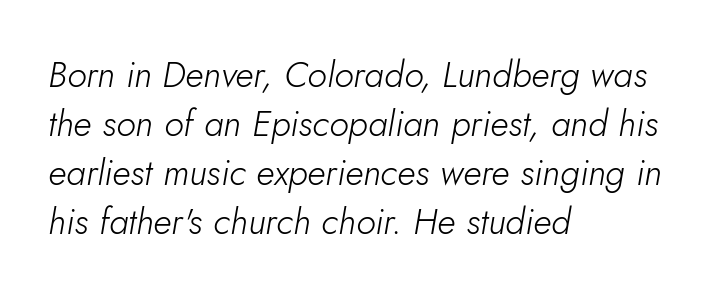
Think of a printed novel: that variable character pitch is what you see here. The face looks like a standard text weight, possibly lighter. Look at the tracking — it's just the regular setting, nothing added. Just letters on the line, the space beneath them empty. These lines were composed using italics. All the whitespace from short lines collects on the right.
